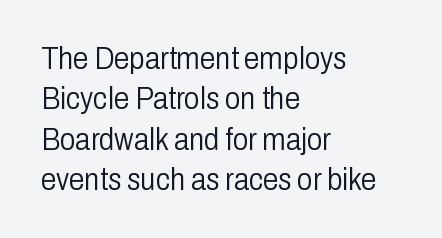
The rendering anchors every line to the left-hand side. Notice how the stems are strictly vertical — no italics here. Each letter's strokes conclude bluntly, with no projecting serifs. Summary of vertical rhythm: regular, with standard interline spacing.
